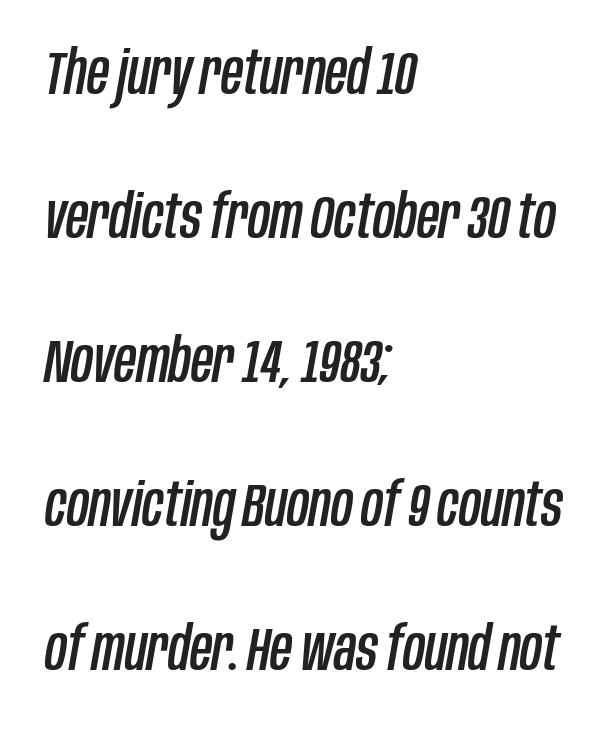
The image shows 61 px condensed type, italic (leaning right); set left-aligned, loose line spacing (2.36x), normal letter spacing, not underlined; low stroke contrast and a large x-height.
